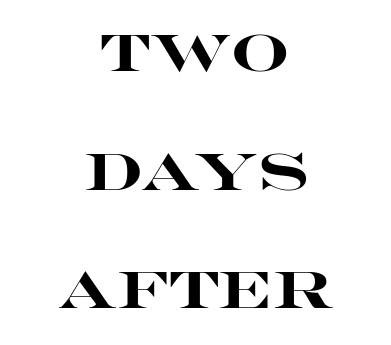
{"italic": "no", "bold": "yes", "weight": "heavy", "width": "wide", "stroke_contrast": "high", "x_height": "large", "monospaced": "no", "underline": "no", "align": "center", "line_spacing": "loose", "line_spacing_ratio": 2.28, "letter_spacing": "normal", "letter_spacing_em": 0.0, "glyph_px": 52}
